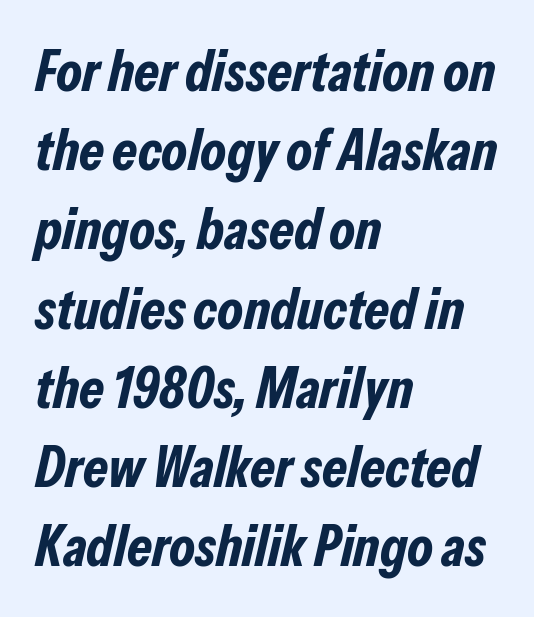
Q: Is the text bold? A: Yes.
Q: Is the text italic (slanted)? A: Yes, it leans right by about 13 degrees.
Q: Is the text underlined? A: No.
Q: How is the paragraph aligned? A: Left-aligned.
Q: Is the spacing between letters normal or unusually wide? A: Normal.
Q: Is the spacing between lines tight, normal or loose? A: Normal.
Q: Width (condensed, normal, or wide)? A: Condensed.
Q: Stroke contrast? A: Low.
Q: x-height? A: Medium.
Q: Monospaced? A: No.
